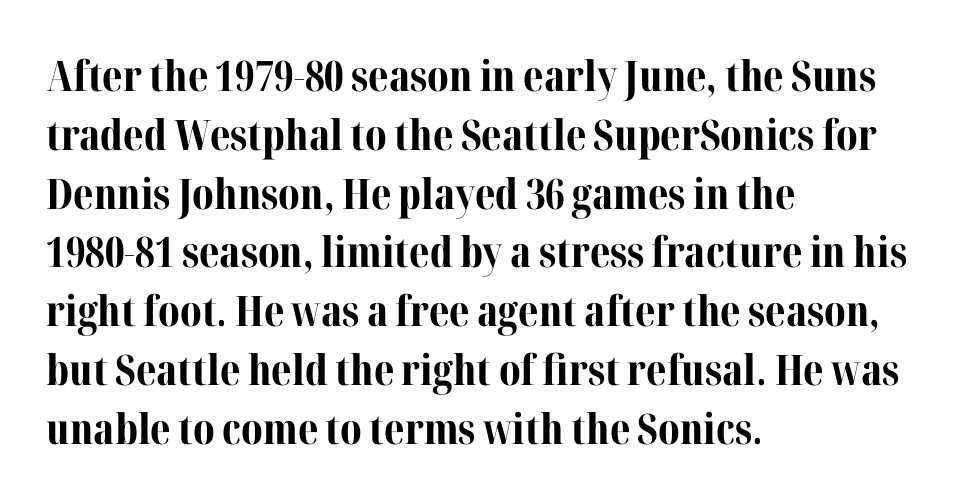
Q: Is the text bold? A: Yes.
Q: Is the text italic (slanted)? A: No, it is upright.
Q: Is the typeface a serif or a sans-serif typeface? A: Serif.
Q: Is the text underlined? A: No.
Q: How is the paragraph aligned? A: Left-aligned.
Q: Is the spacing between letters normal or unusually wide? A: Normal.
Q: Is the spacing between lines tight, normal or loose? A: Normal.
Q: Width (condensed, normal, or wide)? A: Normal.
Q: Stroke contrast? A: Medium.
Q: x-height? A: Medium.
Q: Monospaced? A: No.
